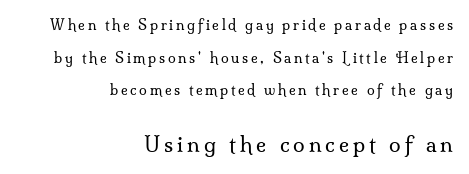
The image shows 21 px text type, upright; set right-aligned, loose line spacing (2.33x), not underlined; the second (bottom) block is 1.5x larger.
